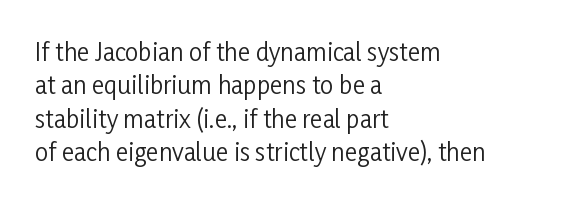
The letterforms sit at book weight or below. Posture: straight, roman, zero tilt. Tracking value appears to be zero — textbook default spacing. The passage shown stacks its lines at a standard gap. Is the block centered? No — it sits flush against the left margin. The foot of each line stays bare and open.
